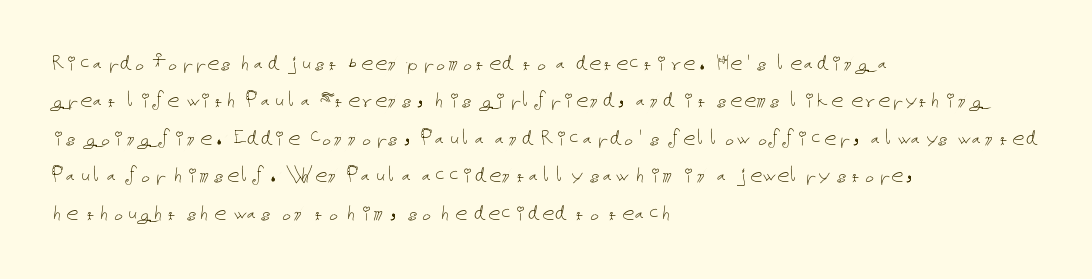
{"italic": "no", "bold": "no", "underline": "no", "align": "left", "line_spacing": "normal", "line_spacing_ratio": 1.56, "letter_spacing": "normal", "letter_spacing_em": 0.0, "glyph_px": 24}
